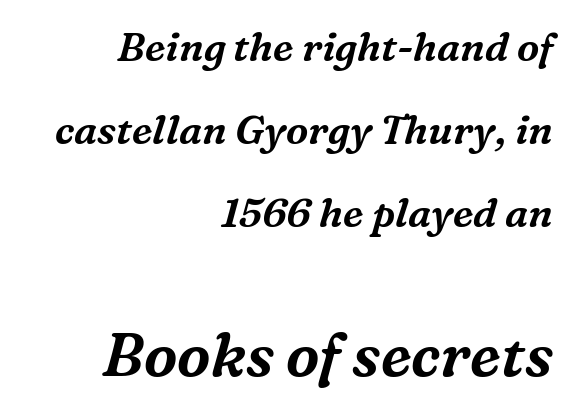
Q: Is the text italic (slanted)? A: Yes, it leans right by about 16 degrees.
Q: Is the typeface a serif or a sans-serif typeface? A: Serif.
Q: Is the text underlined? A: No.
Q: How is the paragraph aligned? A: Right-aligned.
Q: Is the spacing between letters normal or unusually wide? A: Normal.
Q: Is the spacing between lines tight, normal or loose? A: Loose.
Q: Which block of text is set in a larger size, the first (top) or the second (bottom)? A: The second (bottom) one.
Q: Width (condensed, normal, or wide)? A: Normal.
Q: Stroke contrast? A: Medium.
Q: x-height? A: Medium.
Q: Monospaced? A: No.
